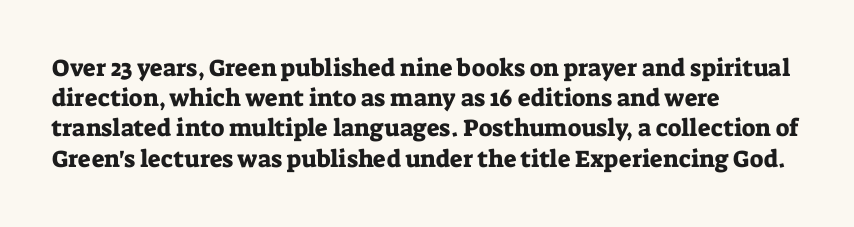
Leading: standard. Ascenders rise straight up at ninety degrees. The text block is weighted toward the left margin, trailing off unevenly rightward. Default kerning and tracking; the words read as compact shapes. Underlining? Definitely not there.
